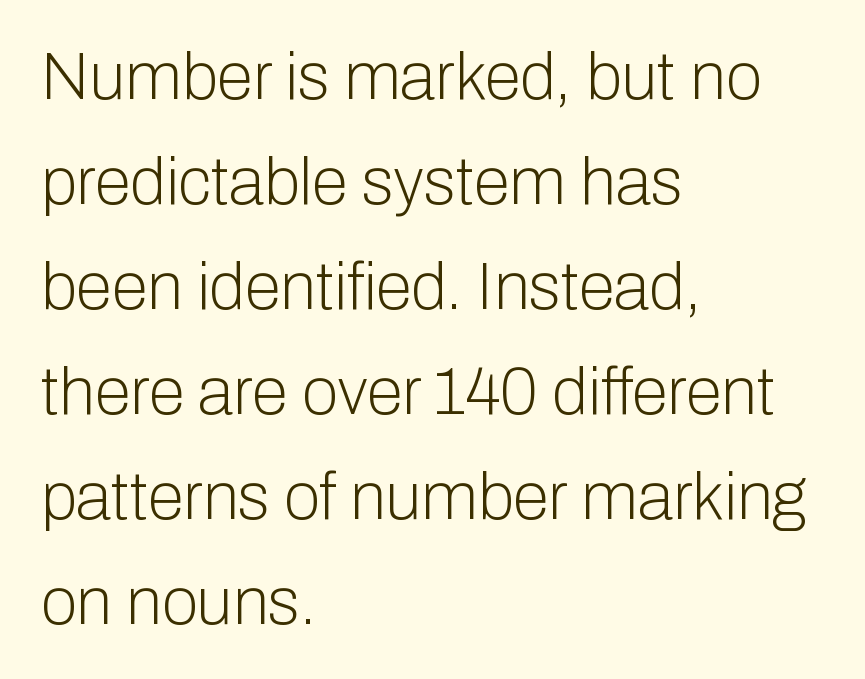
Q: Is the text bold? A: No.
Q: Is the text italic (slanted)? A: No, it is upright.
Q: Is the typeface a serif or a sans-serif typeface? A: Sans-serif.
Q: Is the text underlined? A: No.
Q: How is the paragraph aligned? A: Left-aligned.
Q: Is the spacing between letters normal or unusually wide? A: Normal.
Q: Is the spacing between lines tight, normal or loose? A: Normal.
Q: Width (condensed, normal, or wide)? A: Normal.
Q: Stroke contrast? A: Low.
Q: x-height? A: Medium.
Q: Monospaced? A: No.
